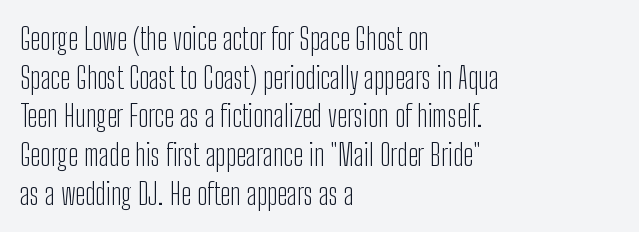
The image shows 30 px light, condensed sans-serif type, upright; set left-aligned, normal line spacing (1.29x), normal letter spacing, not underlined; low stroke contrast and a medium x-height.
